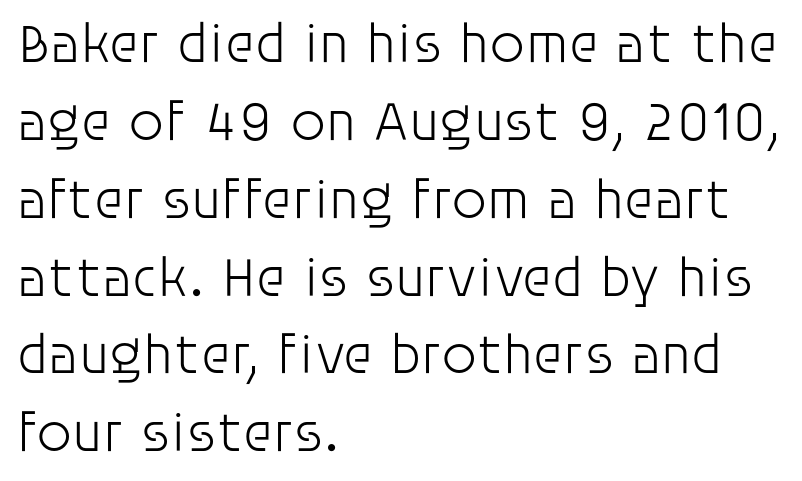
{"serif": "no", "italic": "no", "bold": "no", "weight": "light", "width": "normal", "stroke_contrast": "low", "x_height": "large", "monospaced": "no", "underline": "no", "align": "left", "line_spacing": "normal", "line_spacing_ratio": 1.39, "letter_spacing": "normal", "letter_spacing_em": 0.0, "glyph_px": 56}
